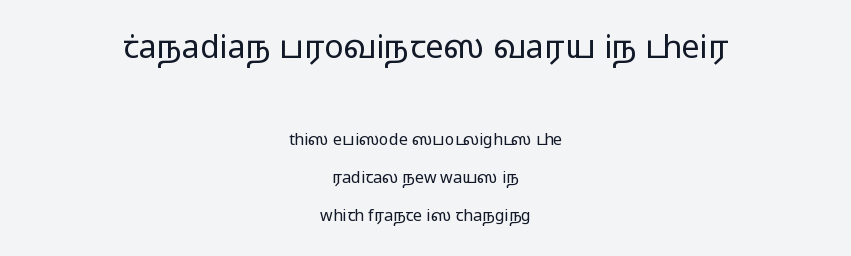
{"serif": "no", "italic": "no", "bold": "no", "weight": "regular", "width": "wide", "stroke_contrast": "low", "x_height": "medium", "monospaced": "no", "underline": "no", "align": "center", "line_spacing": "loose", "line_spacing_ratio": 2.38, "letter_spacing": "normal", "letter_spacing_em": 0.0, "larger_block": "first", "size_ratio": 2.0, "glyph_px": 32}
